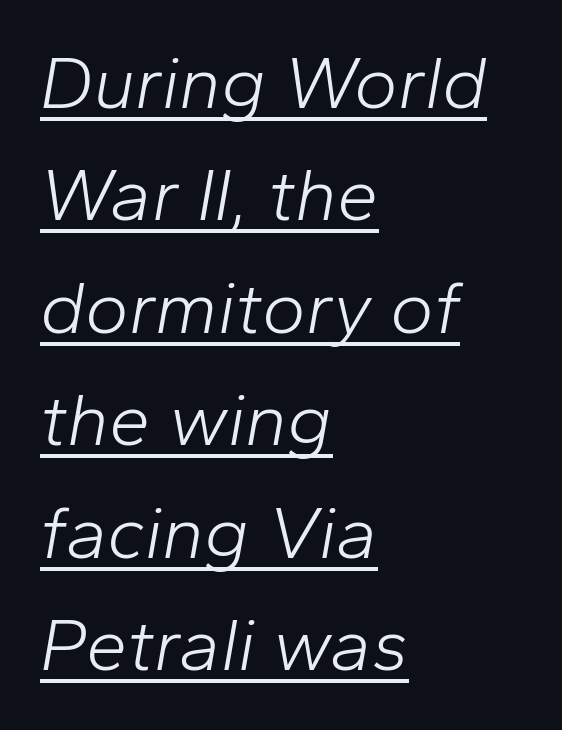
{"italic": "yes", "lean": "right", "slant_degrees": 10, "bold": "no", "weight": "light", "width": "normal", "stroke_contrast": "low", "x_height": "medium", "monospaced": "no", "underline": "yes", "align": "left", "line_spacing": "normal", "line_spacing_ratio": 1.52, "letter_spacing": "normal", "letter_spacing_em": 0.0, "glyph_px": 74}
